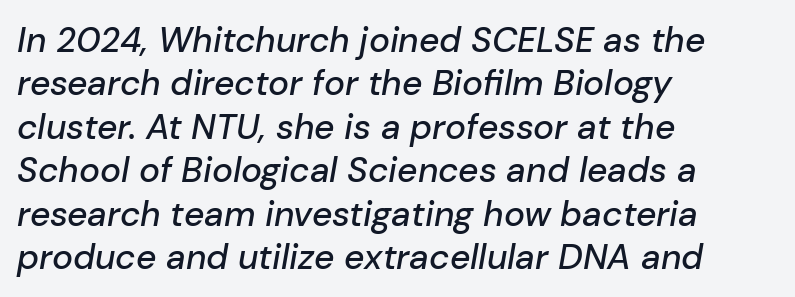
{"italic": "yes", "lean": "right", "slant_degrees": 10, "width": "normal", "stroke_contrast": "low", "x_height": "medium", "monospaced": "no", "underline": "no", "align": "left", "line_spacing_ratio": 1.24, "letter_spacing": "normal", "letter_spacing_em": 0.0, "glyph_px": 35}
